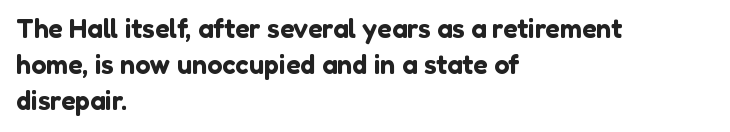
Vertically, the passage feels balanced, rows spaced as you'd expect. The face used here is rendered with its standard letterfit. The words here are not underlined. Posture: straight, roman, zero tilt.
